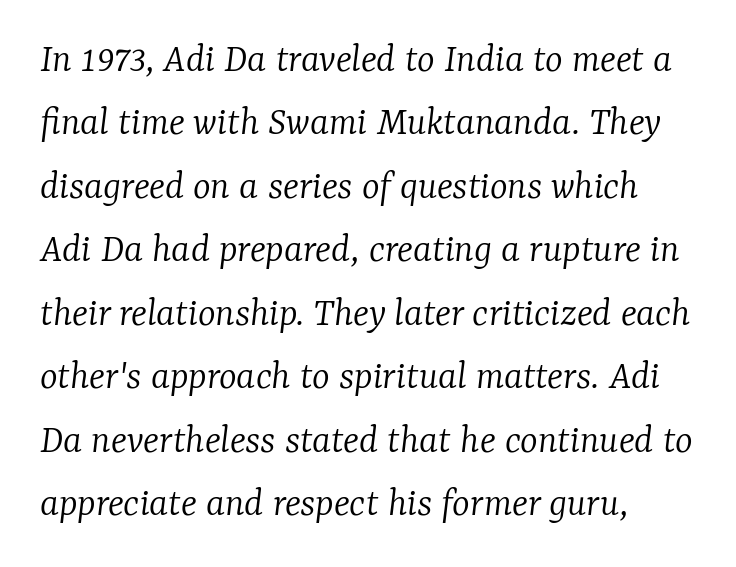
The space between consecutive lines is moderate. Weight class: somewhere from thin through regular. Honestly, the letter spacing is just normal — you wouldn't notice it. The letters are slanted; this is an italic face. The rendering anchors every line to the left-hand side.
